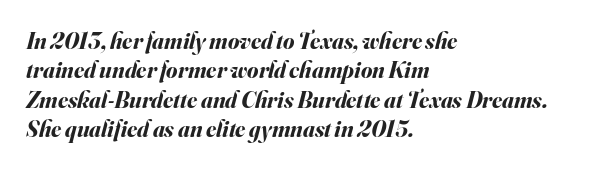
Q: Is the text bold? A: Yes.
Q: Is the text italic (slanted)? A: Yes, it leans right by about 16 degrees.
Q: Is the text underlined? A: No.
Q: How is the paragraph aligned? A: Left-aligned.
Q: Is the spacing between letters normal or unusually wide? A: Normal.
Q: Is the spacing between lines tight, normal or loose? A: Normal.
